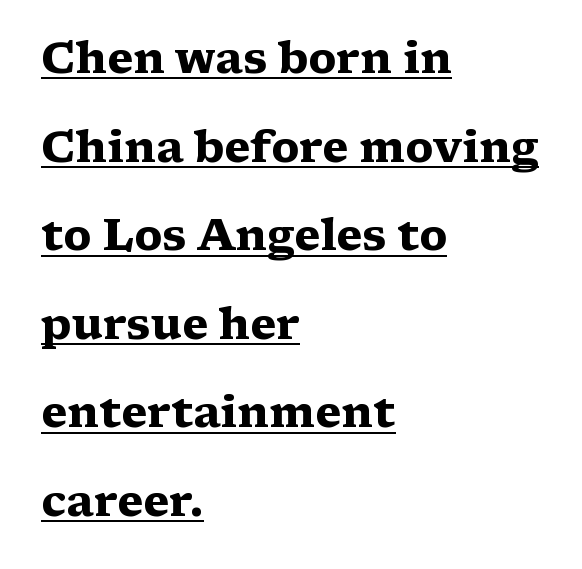
The image shows 43 px heavy, wide serif type, upright; set left-aligned, loose line spacing (2.06x), normal letter spacing, underlined; medium stroke contrast and a medium x-height.
